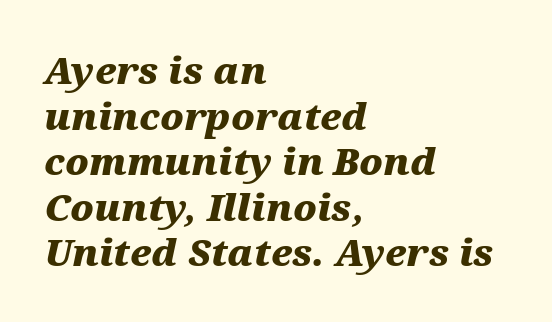
The zone under the glyphs is completely vacant. One-word summary of the alignment: left. When letters slant like this, we call the style italic. Compared with an ordinary text face, these strokes are far heavier — a full bold.
